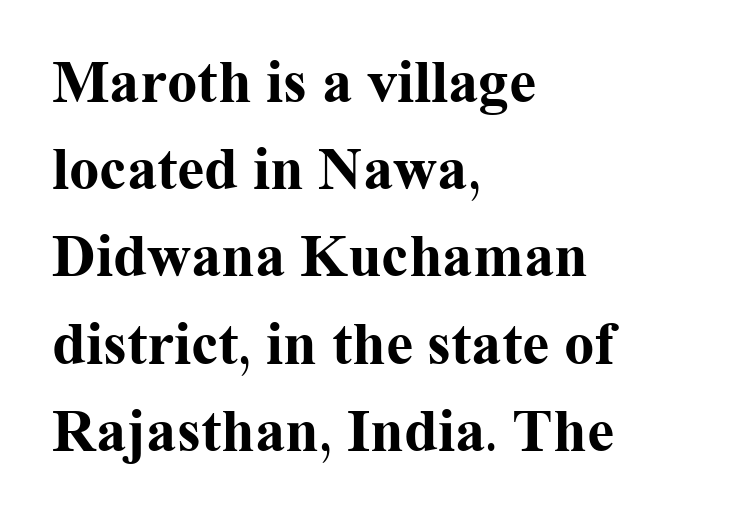
The image shows 61 px bold serif type, upright; set left-aligned, normal line spacing (1.43x), normal letter spacing, not underlined; medium stroke contrast and a medium x-height.
